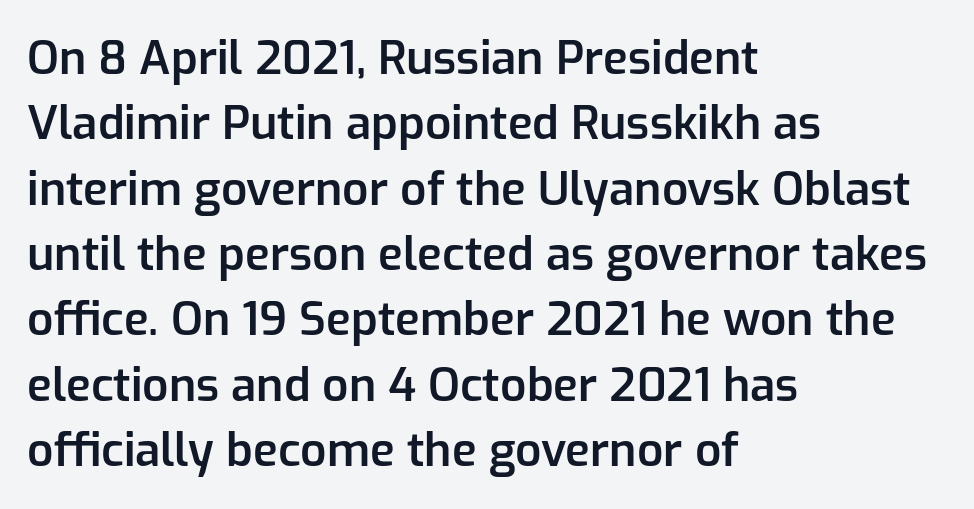
The image shows 46 px semibold sans-serif type, upright; set left-aligned, normal line spacing (1.42x), normal letter spacing, not underlined; low stroke contrast and a medium x-height.
